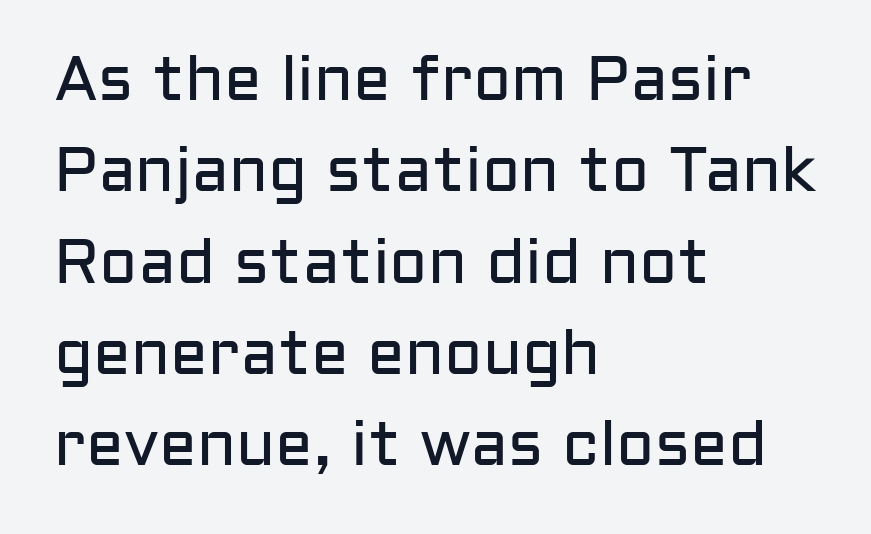
The image shows 63 px regular-weight sans-serif type, upright; set left-aligned, normal line spacing (1.45x), normal letter spacing, not underlined; low stroke contrast and a medium x-height.
